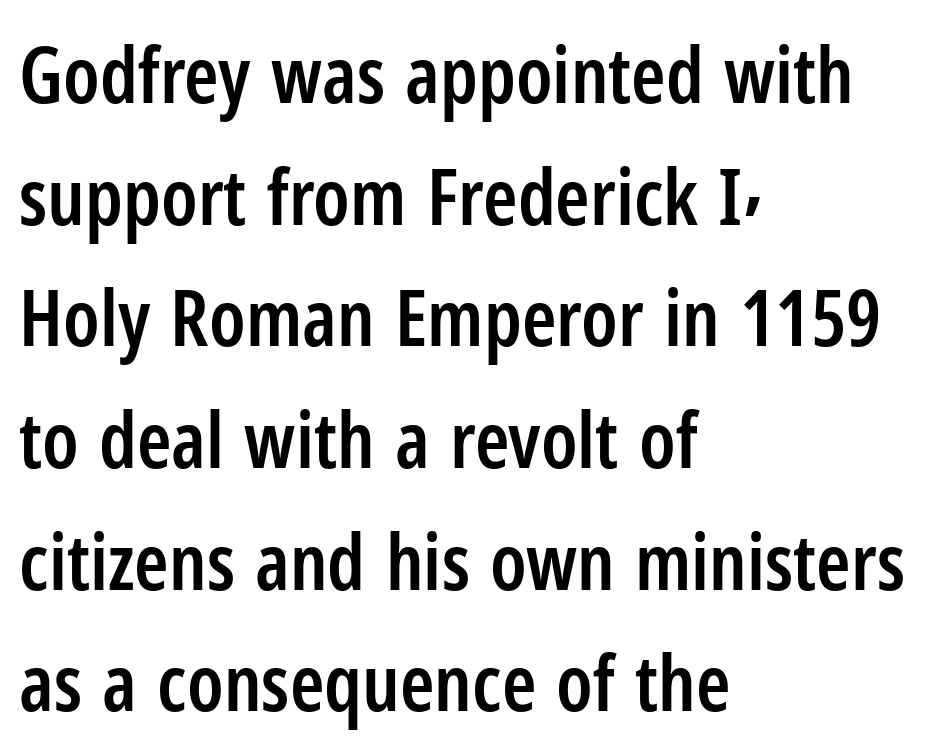
{"serif": "no", "italic": "no", "bold": "semi", "weight": "semibold", "width": "condensed", "stroke_contrast": "low", "x_height": "medium", "monospaced": "no", "underline": "no", "align": "left", "line_spacing": "normal", "line_spacing_ratio": 1.56, "letter_spacing": "normal", "letter_spacing_em": 0.0, "glyph_px": 78}
